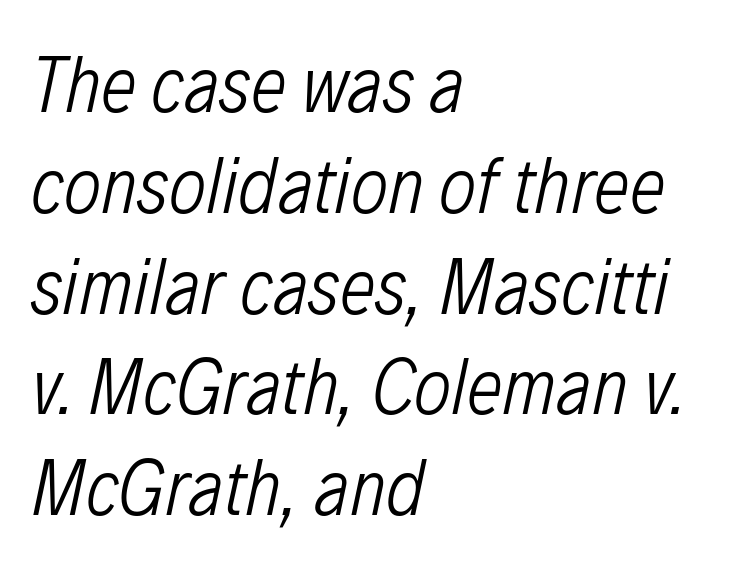
Q: Is the text bold? A: No.
Q: Is the text italic (slanted)? A: Yes, it leans right by about 12 degrees.
Q: Is the text underlined? A: No.
Q: How is the paragraph aligned? A: Left-aligned.
Q: Is the spacing between letters normal or unusually wide? A: Normal.
Q: Is the spacing between lines tight, normal or loose? A: Normal.
Q: Width (condensed, normal, or wide)? A: Condensed.
Q: Stroke contrast? A: Low.
Q: x-height? A: Medium.
Q: Monospaced? A: No.
